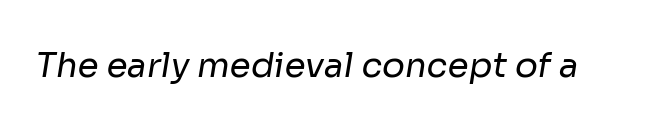
Q: Is the text bold? A: No.
Q: Is the typeface a serif or a sans-serif typeface? A: Sans-serif.
Q: Is the text underlined? A: No.
Q: Is the spacing between letters normal or unusually wide? A: Normal.
Q: Width (condensed, normal, or wide)? A: Normal.
Q: Stroke contrast? A: Low.
Q: x-height? A: Medium.
Q: Monospaced? A: No.
